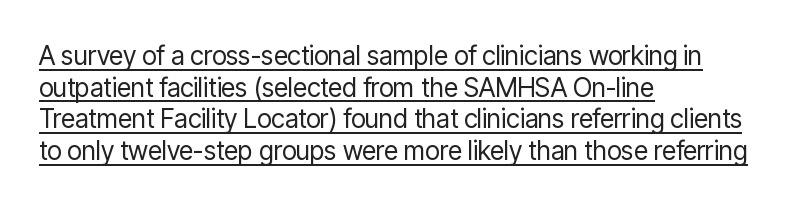
Q: Is the text bold? A: No.
Q: Is the text italic (slanted)? A: No, it is upright.
Q: Is the text underlined? A: Yes.
Q: How is the paragraph aligned? A: Left-aligned.
Q: Is the spacing between letters normal or unusually wide? A: Normal.
